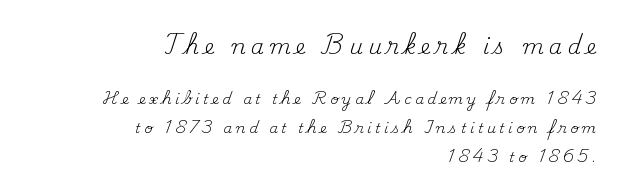
Q: Is the text bold? A: No.
Q: Is the text italic (slanted)? A: Yes.
Q: Is the text underlined? A: No.
Q: How is the paragraph aligned? A: Right-aligned.
Q: Is the spacing between letters normal or unusually wide? A: Unusually wide.
Q: Is the spacing between lines tight, normal or loose? A: Loose.
Q: Which block of text is set in a larger size, the first (top) or the second (bottom)? A: The first (top) one.
